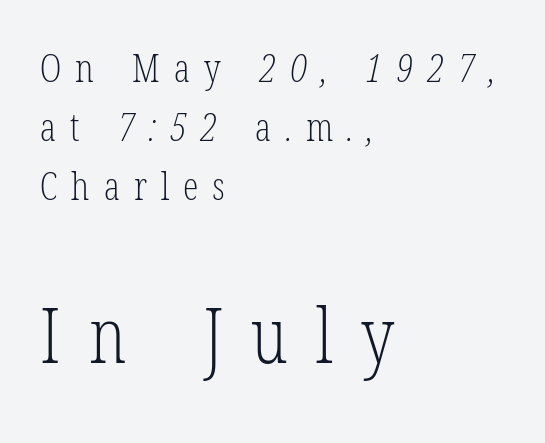
You can tell from the footed stems that serif type was used. A typesetter would call this proportional, since set widths differ per character. Honestly, there is no underline to notice here at all. You could only call the tracking loose — the letters float apart.
